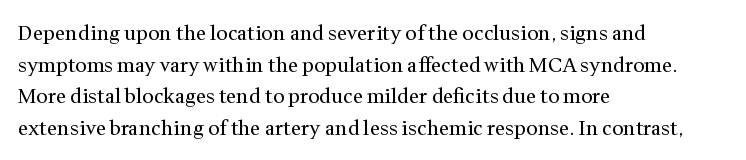
Teacher's note: observe the even left margin — that is flush-left alignment. The passage shown is not underscored anywhere. The rendering uses a moderate line-height, typical for paragraphs. Ascenders rise straight up at ninety degrees. Nobody touched the tracking dial on this one.
